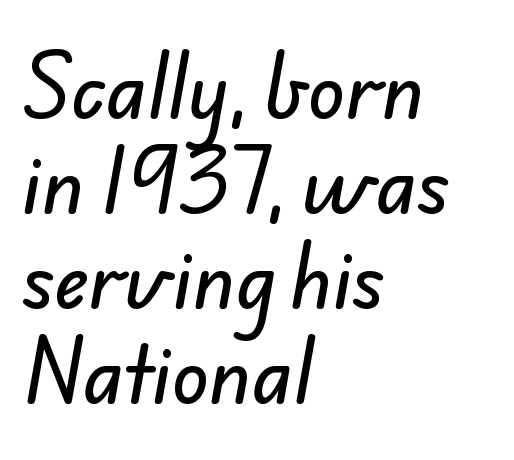
What's the leading like? Ordinary, nothing unusual. Typographically, this falls in the sans-serif category. Characters follow at the spacing the type designer built in. A typesetter would call this proportional, since set widths differ per character. Line starts are locked; line ends wander. Glance below the letters and you will spot only blank space.
